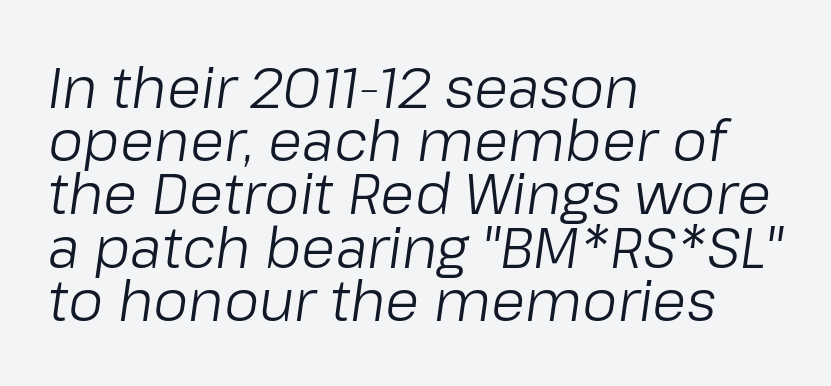
{"italic": "yes", "lean": "right", "slant_degrees": 8, "bold": "no", "weight": "light", "width": "normal", "stroke_contrast": "low", "x_height": "medium", "monospaced": "no", "underline": "no", "align": "left", "line_spacing": "tight", "line_spacing_ratio": 0.95, "letter_spacing": "normal", "letter_spacing_em": 0.0, "glyph_px": 56}
